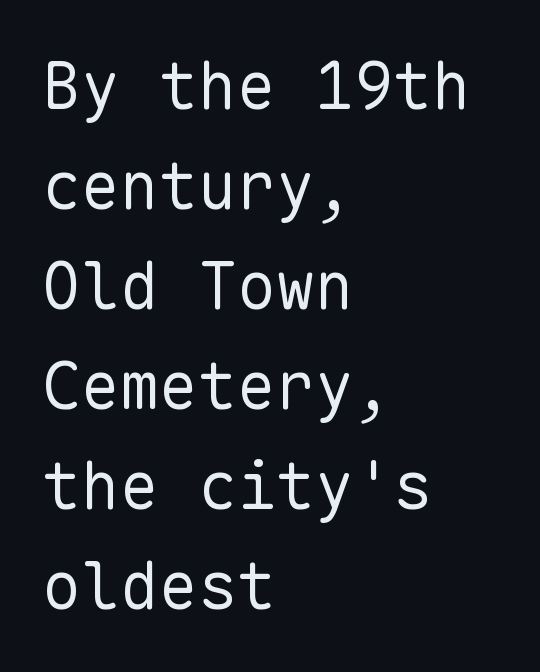
The image shows 65 px regular-weight sans-serif type, upright, monospaced; set left-aligned, normal line spacing (1.54x), normal letter spacing, not underlined; low stroke contrast and a medium x-height.
